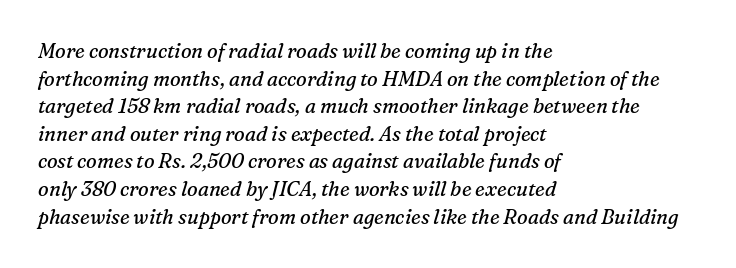
The image shows 20 px text type, italic (leaning right); set left-aligned, normal line spacing (1.38x), normal letter spacing, not underlined.
